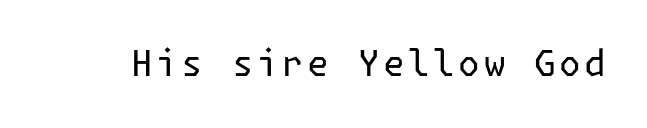
The image shows 36 px regular-weight sans-serif type, upright; set not underlined; low stroke contrast and a medium x-height.
